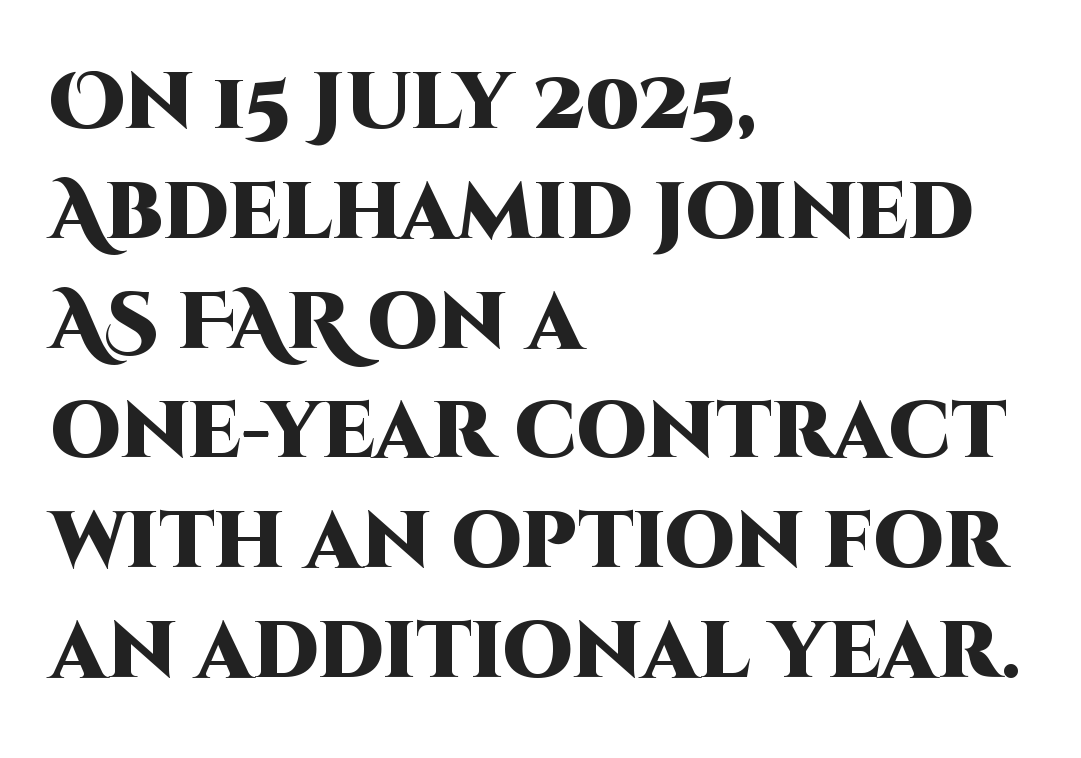
Characters follow at the spacing the type designer built in. Plain, unruled lines of type. This sample has the flowing, uneven cadence of proportional lettering. These lines stack with their left ends in a neat column.
